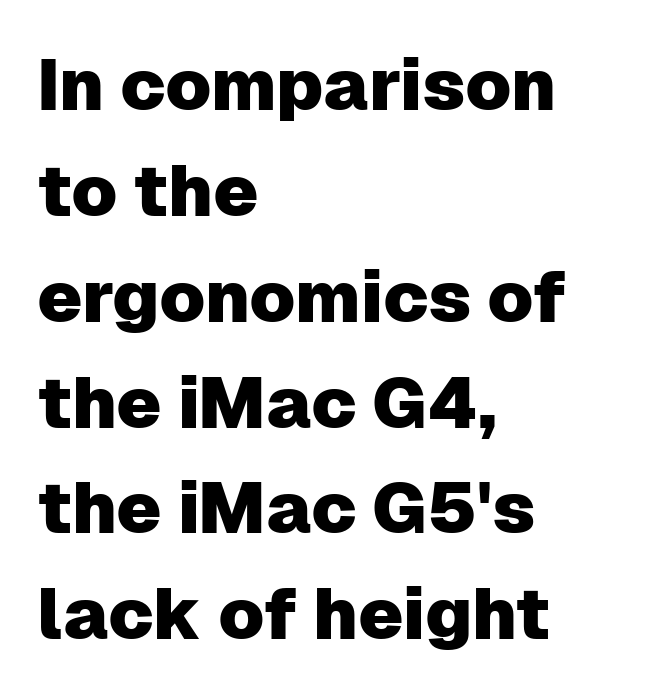
Does the type have serifs? No, each stem ends abruptly. In CSS terms this would be text-align: left. You could not count columns in this text — the font is proportionally spaced. No italicization has been applied; the sample stays upright.
